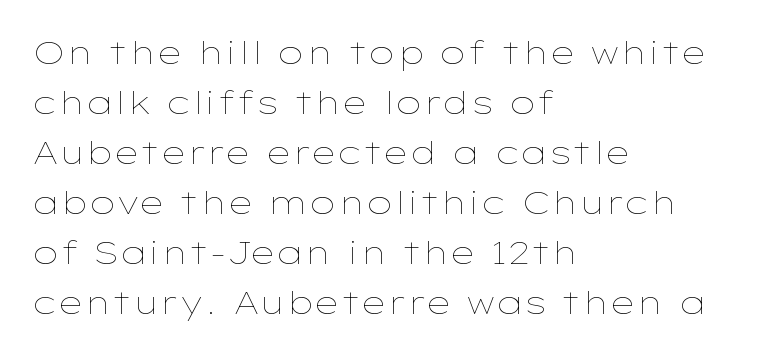
{"italic": "no", "bold": "no", "weight": "thin", "width": "wide", "stroke_contrast": "low", "x_height": "medium", "monospaced": "no", "underline": "no", "align": "left", "line_spacing": "normal", "line_spacing_ratio": 1.56, "letter_spacing": "normal", "letter_spacing_em": 0.0, "glyph_px": 32}
